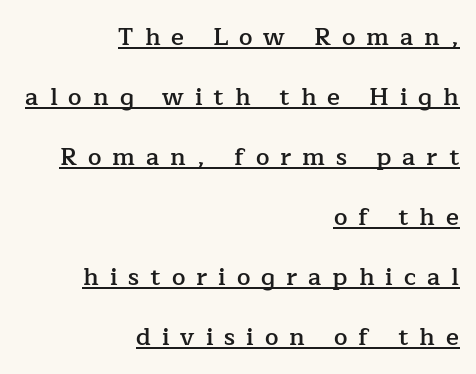
{"italic": "no", "bold": "semi", "underline": "yes", "align": "right", "line_spacing": "loose", "line_spacing_ratio": 2.5, "letter_spacing": "wide", "letter_spacing_em": 0.46, "glyph_px": 24}
